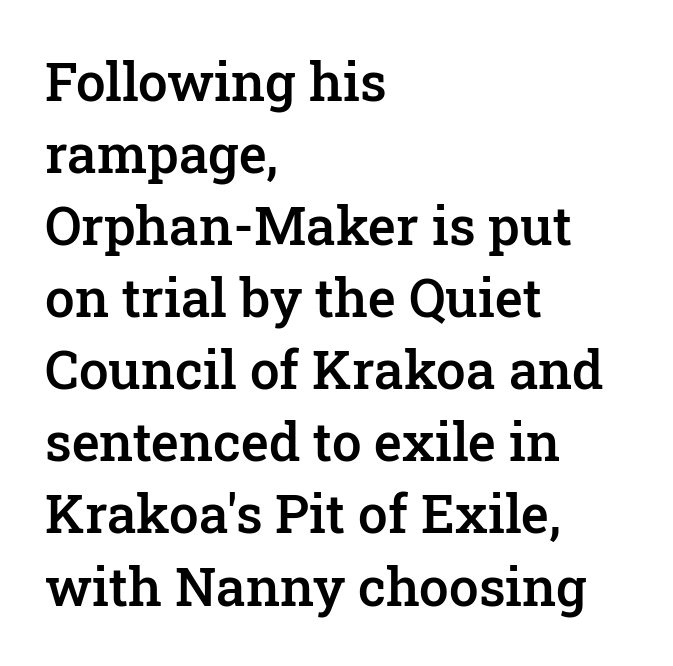
The rendering uses a moderate line-height, typical for paragraphs. Default kerning and tracking; the words read as compact shapes. Every row of glyphs begins at an identical x-position on the left. The characters display serif detailing at their extremities.
